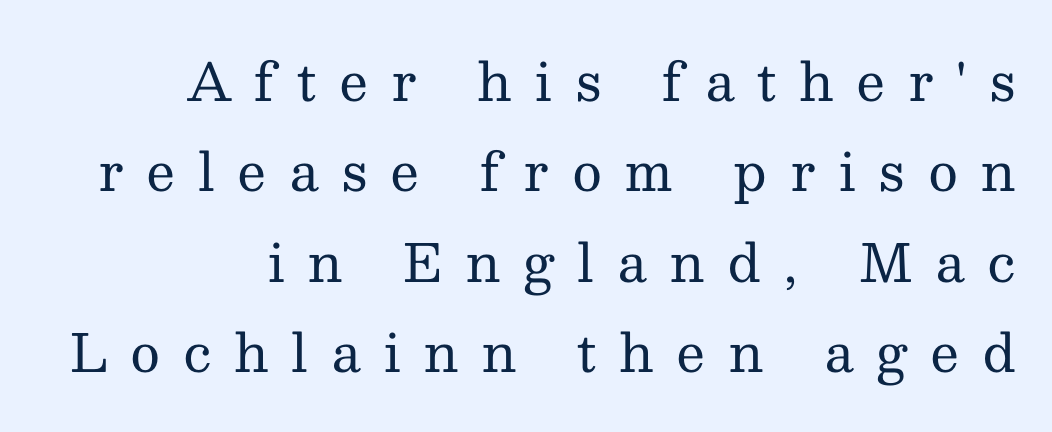
You could not count columns in this text — the font is proportionally spaced. No extra ink here — the face is not bold. Regarding serifs, this sample has them. The paragraph has a hard right edge and a soft left edge. The letters stand straight up with perfectly vertical stems.
